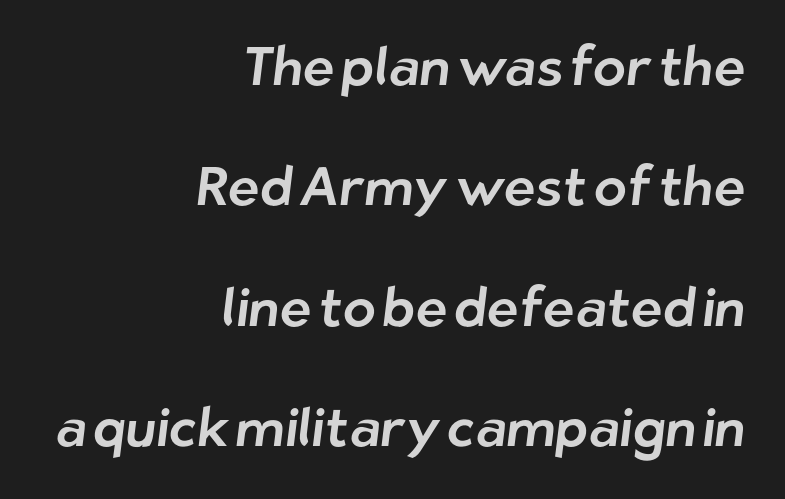
{"serif": "no", "width": "normal", "stroke_contrast": "low", "x_height": "medium", "monospaced": "no", "underline": "no", "align": "right", "line_spacing": "loose", "line_spacing_ratio": 2.23, "letter_spacing": "normal", "letter_spacing_em": 0.0, "glyph_px": 54}
